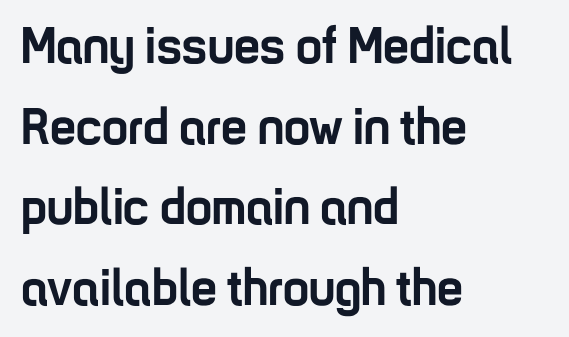
{"serif": "no", "italic": "no", "bold": "yes", "weight": "semibold", "width": "condensed", "stroke_contrast": "low", "x_height": "medium", "monospaced": "no", "underline": "no", "align": "left", "line_spacing": "normal", "line_spacing_ratio": 1.55, "letter_spacing": "normal", "letter_spacing_em": 0.0, "glyph_px": 52}
